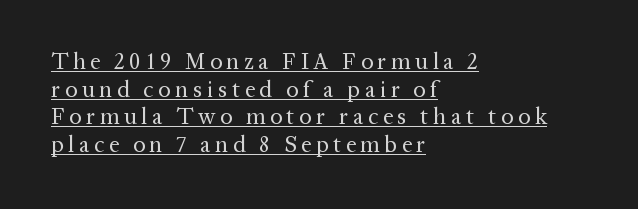
The image shows 23 px text type, upright; set left-aligned, line spacing 1.2x, unusually wide letter spacing (+0.2 em), underlined.
